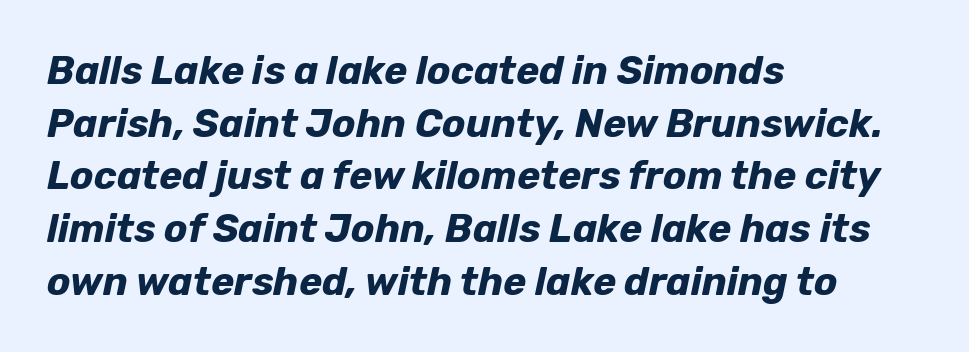
{"italic": "yes", "lean": "right", "slant_degrees": 12, "bold": "yes", "weight": "bold", "width": "normal", "stroke_contrast": "low", "x_height": "medium", "monospaced": "no", "underline": "no", "align": "left", "line_spacing": "normal", "line_spacing_ratio": 1.35, "letter_spacing": "normal", "letter_spacing_em": 0.0, "glyph_px": 39}
